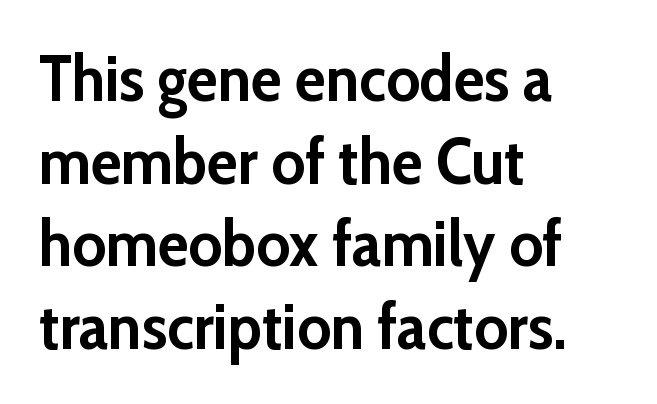
{"serif": "no", "italic": "no", "bold": "yes", "weight": "semibold", "width": "normal", "stroke_contrast": "low", "x_height": "medium", "monospaced": "no", "underline": "no", "align": "left", "line_spacing": "normal", "line_spacing_ratio": 1.29, "letter_spacing": "normal", "letter_spacing_em": 0.0, "glyph_px": 64}
